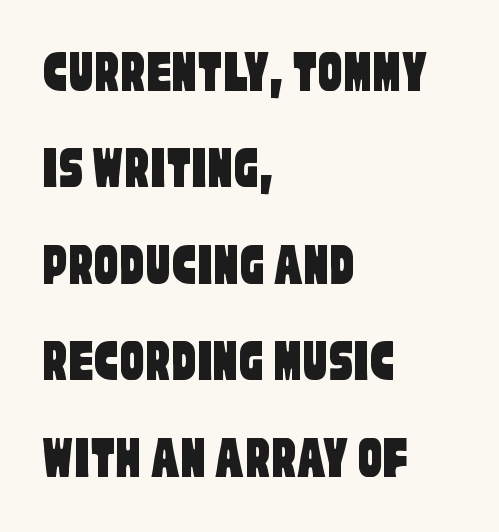
{"serif": "no", "width": "condensed", "stroke_contrast": "low", "x_height": "large", "monospaced": "no", "underline": "no", "align": "left", "line_spacing": "normal", "line_spacing_ratio": 1.58, "letter_spacing": "normal", "letter_spacing_em": 0.0, "glyph_px": 61}
